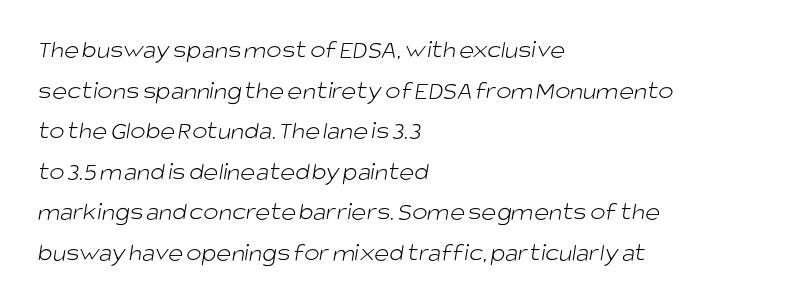
The image shows 26 px text type; set left-aligned, normal line spacing (1.56x), normal letter spacing, not underlined.
